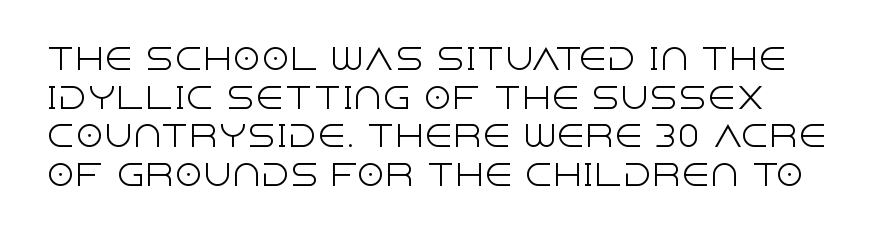
{"serif": "no", "italic": "no", "bold": "no", "weight": "light", "width": "normal", "x_height": "large", "monospaced": "no", "underline": "no", "align": "left", "line_spacing": "normal", "line_spacing_ratio": 1.33, "letter_spacing": "normal", "letter_spacing_em": 0.0, "glyph_px": 29}
